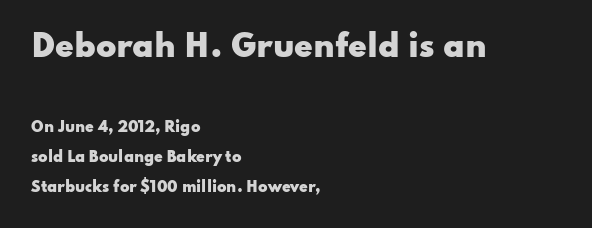
Q: Is the text bold? A: Yes.
Q: Is the text italic (slanted)? A: No, it is upright.
Q: Is the typeface a serif or a sans-serif typeface? A: Sans-serif.
Q: Is the text underlined? A: No.
Q: How is the paragraph aligned? A: Left-aligned.
Q: Is the spacing between letters normal or unusually wide? A: Normal.
Q: Is the spacing between lines tight, normal or loose? A: Loose.
Q: Which block of text is set in a larger size, the first (top) or the second (bottom)? A: The first (top) one.
Q: Width (condensed, normal, or wide)? A: Wide.
Q: Stroke contrast? A: Low.
Q: x-height? A: Small.
Q: Monospaced? A: No.
